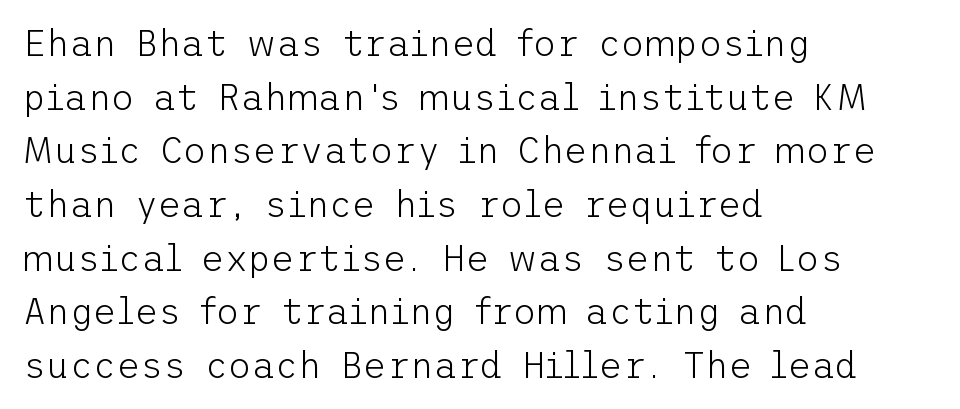
{"serif": "no", "italic": "no", "bold": "no", "weight": "light", "width": "normal", "stroke_contrast": "low", "x_height": "medium", "underline": "no", "align": "left", "line_spacing": "normal", "line_spacing_ratio": 1.49, "letter_spacing": "normal", "letter_spacing_em": 0.0, "glyph_px": 36}
